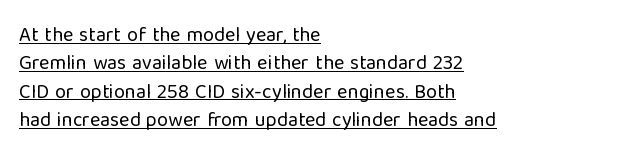
{"italic": "no", "bold": "no", "underline": "yes", "align": "left", "line_spacing": "normal", "line_spacing_ratio": 1.42, "letter_spacing": "normal", "letter_spacing_em": 0.0, "glyph_px": 20}
